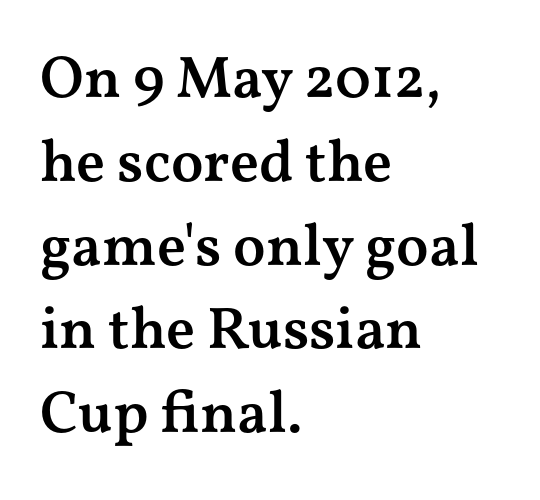
The image shows 59 px semibold, wide serif type, upright; set left-aligned, normal line spacing (1.42x), normal letter spacing, not underlined; medium stroke contrast and a medium x-height.
